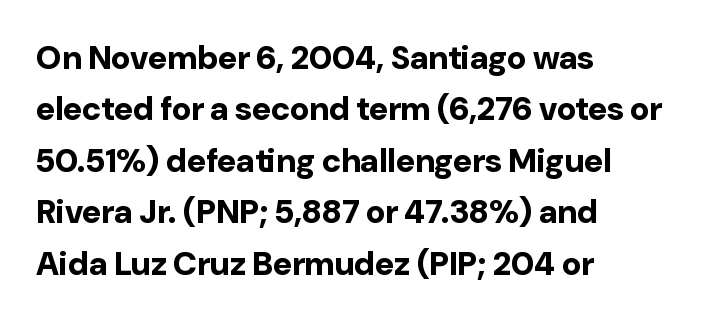
The specimen reads as upright at a glance. You can tell from the bare stems that sans-serif type was used. Successive baselines arrive at the customary interval. Words float on clear page, feet unadorned.
